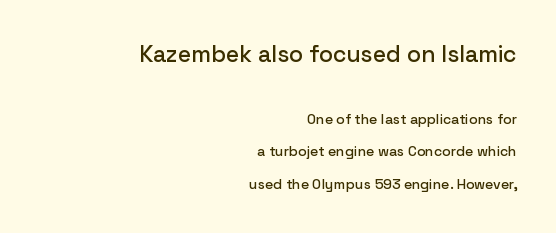
{"italic": "no", "underline": "no", "align": "right", "line_spacing": "loose", "line_spacing_ratio": 2.3, "letter_spacing": "normal", "letter_spacing_em": 0.0, "larger_block": "first", "size_ratio": 1.64, "glyph_px": 23}
